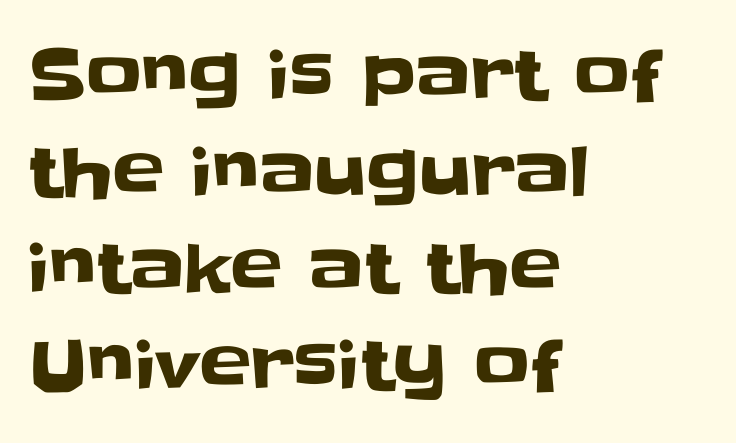
Q: Is the text italic (slanted)? A: No, it is upright.
Q: Is the typeface a serif or a sans-serif typeface? A: Sans-serif.
Q: Is the text underlined? A: No.
Q: How is the paragraph aligned? A: Left-aligned.
Q: Is the spacing between letters normal or unusually wide? A: Normal.
Q: Is the spacing between lines tight, normal or loose? A: Normal.
Q: Width (condensed, normal, or wide)? A: Normal.
Q: Stroke contrast? A: Low.
Q: x-height? A: Large.
Q: Monospaced? A: No.
